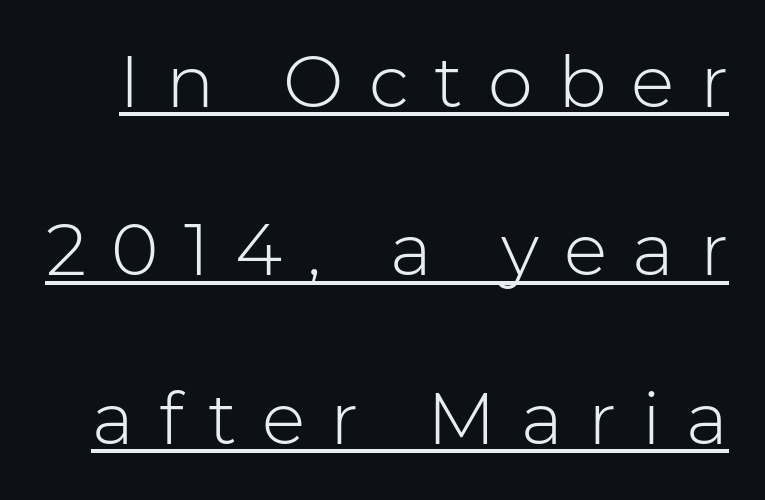
Q: Is the text bold? A: No.
Q: Is the text italic (slanted)? A: No, it is upright.
Q: Is the typeface a serif or a sans-serif typeface? A: Sans-serif.
Q: Is the text underlined? A: Yes.
Q: Is the spacing between letters normal or unusually wide? A: Unusually wide.
Q: Is the spacing between lines tight, normal or loose? A: Loose.
Q: Width (condensed, normal, or wide)? A: Normal.
Q: Stroke contrast? A: Low.
Q: x-height? A: Medium.
Q: Monospaced? A: No.
